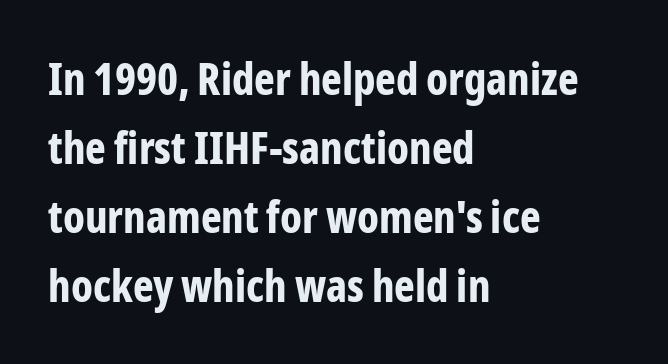
Q: Is the text bold? A: Yes.
Q: Is the text italic (slanted)? A: No, it is upright.
Q: Is the typeface a serif or a sans-serif typeface? A: Sans-serif.
Q: Is the text underlined? A: No.
Q: How is the paragraph aligned? A: Left-aligned.
Q: Is the spacing between letters normal or unusually wide? A: Normal.
Q: Is the spacing between lines tight, normal or loose? A: Normal.
Q: Width (condensed, normal, or wide)? A: Condensed.
Q: Stroke contrast? A: Low.
Q: x-height? A: Medium.
Q: Monospaced? A: No.
